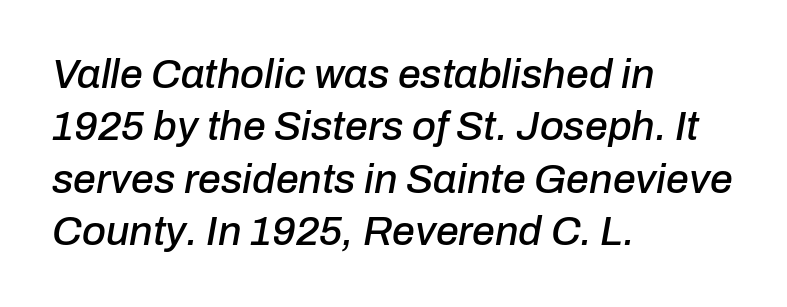
Inter-character spacing is left at the font's built-in metrics. Is this a fixed-width face? No — the glyphs have proportional, varying widths. The face used here has a pronounced slope to its letters. Leading matches the norm, producing a regular column.
